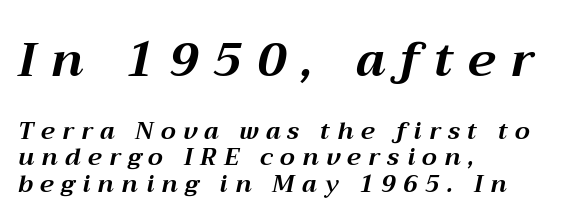
Q: Is the text bold? A: Yes.
Q: Is the text italic (slanted)? A: Yes, it leans right by about 12 degrees.
Q: Is the text underlined? A: No.
Q: How is the paragraph aligned? A: Left-aligned.
Q: Is the spacing between letters normal or unusually wide? A: Unusually wide.
Q: Is the spacing between lines tight, normal or loose? A: Tight.
Q: Which block of text is set in a larger size, the first (top) or the second (bottom)? A: The first (top) one.
Q: Width (condensed, normal, or wide)? A: Normal.
Q: Stroke contrast? A: Medium.
Q: x-height? A: Medium.
Q: Monospaced? A: No.
